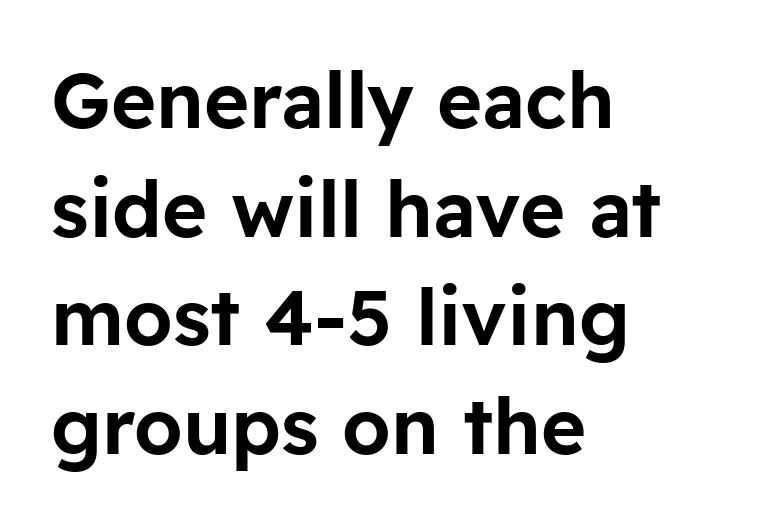
The image shows 77 px sans-serif type, upright; set left-aligned, normal line spacing (1.41x), normal letter spacing, not underlined; low stroke contrast and a medium x-height.
